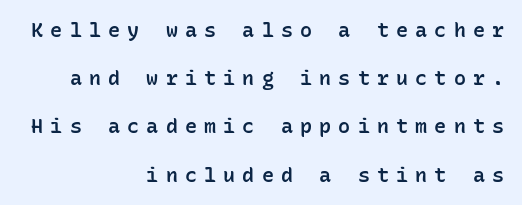
{"italic": "no", "bold": "semi", "underline": "no", "align": "right", "line_spacing": "loose", "line_spacing_ratio": 2.41, "letter_spacing": "wide", "letter_spacing_em": 0.36, "glyph_px": 20}
